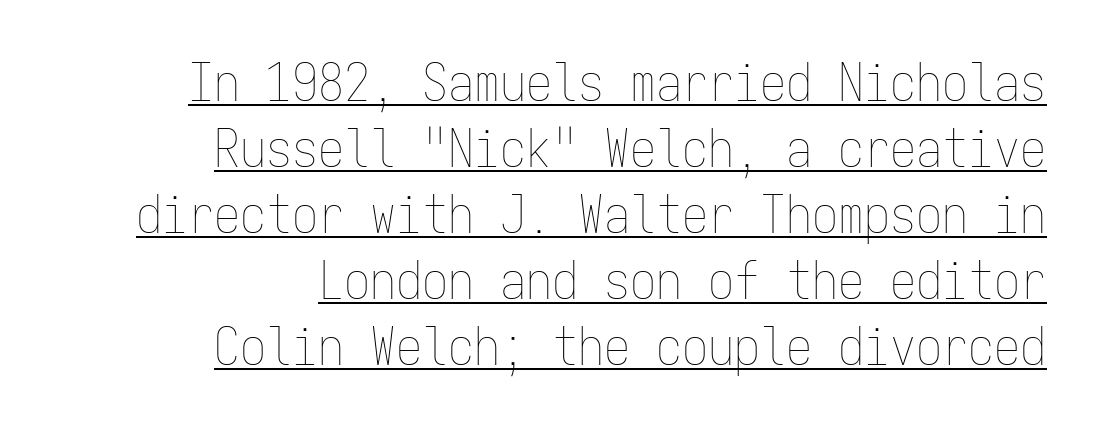
Q: Is the text bold? A: No.
Q: Is the text italic (slanted)? A: No, it is upright.
Q: Is the text underlined? A: Yes.
Q: How is the paragraph aligned? A: Right-aligned.
Q: Is the spacing between letters normal or unusually wide? A: Normal.
Q: Is the spacing between lines tight, normal or loose? A: Normal.
Q: Width (condensed, normal, or wide)? A: Condensed.
Q: Stroke contrast? A: Low.
Q: x-height? A: Medium.
Q: Monospaced? A: Yes.
